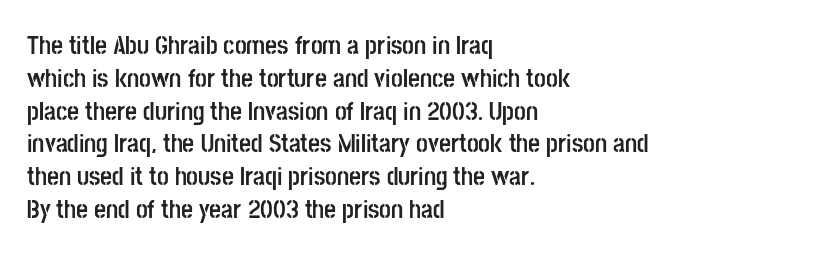
The image shows 26 px bold type, upright; set left-aligned, normal line spacing (1.26x), normal letter spacing, not underlined.
